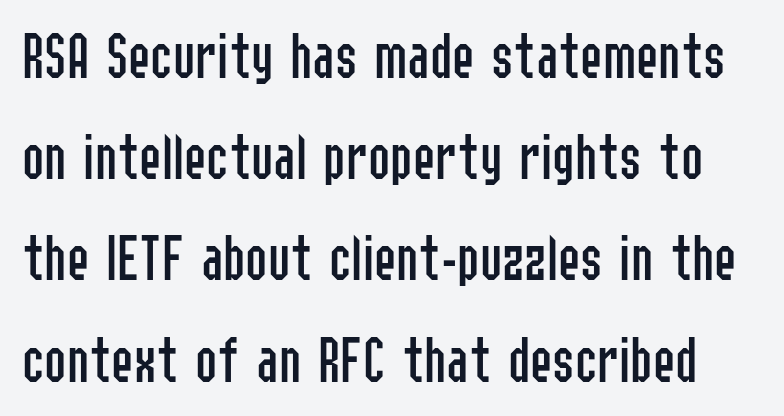
The image shows 67 px regular-weight, condensed sans-serif type, upright; set normal line spacing (1.51x), normal letter spacing, not underlined; low stroke contrast and a medium x-height.
